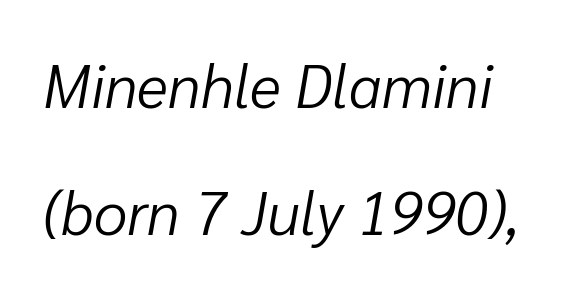
Q: Is the text bold? A: No.
Q: Is the text italic (slanted)? A: Yes, it leans right by about 10 degrees.
Q: Is the text underlined? A: No.
Q: Is the spacing between letters normal or unusually wide? A: Normal.
Q: Is the spacing between lines tight, normal or loose? A: Loose.
Q: Width (condensed, normal, or wide)? A: Normal.
Q: Stroke contrast? A: Low.
Q: x-height? A: Medium.
Q: Monospaced? A: No.
